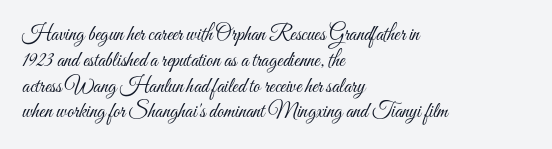
Q: Is the text bold? A: No.
Q: Is the text italic (slanted)? A: Yes.
Q: Is the text underlined? A: No.
Q: How is the paragraph aligned? A: Left-aligned.
Q: Is the spacing between letters normal or unusually wide? A: Normal.
